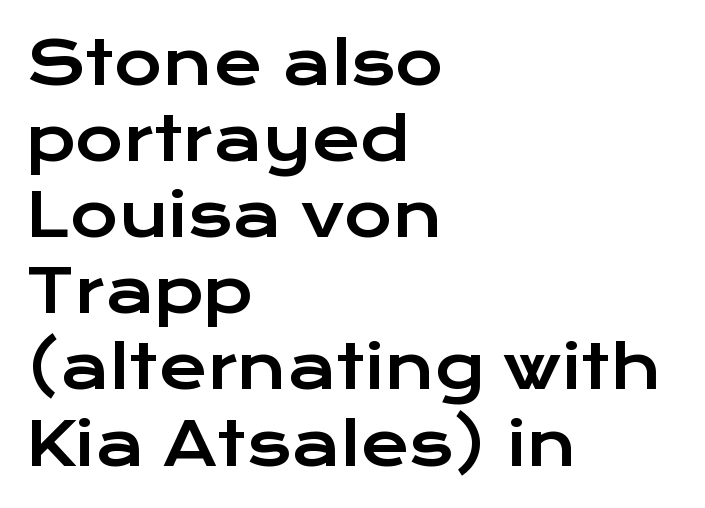
{"serif": "no", "italic": "no", "width": "wide", "stroke_contrast": "low", "x_height": "medium", "monospaced": "no", "underline": "no", "align": "left", "line_spacing": "normal", "line_spacing_ratio": 1.29, "letter_spacing": "normal", "letter_spacing_em": 0.0, "glyph_px": 59}
